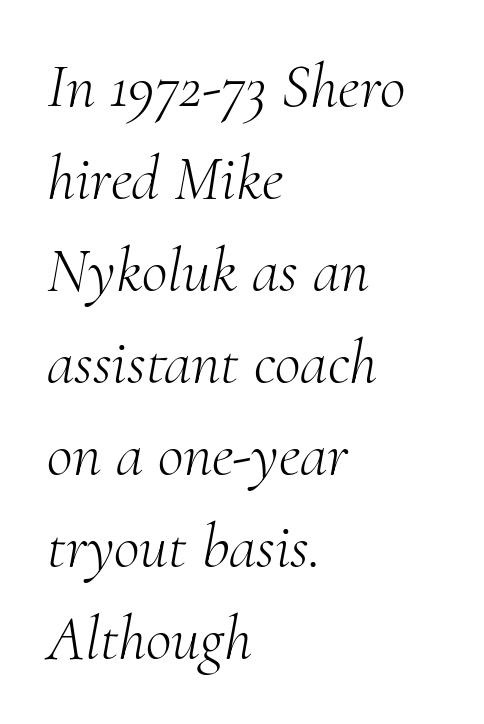
Q: Is the text bold? A: No.
Q: Is the text italic (slanted)? A: Yes, it leans right by about 10 degrees.
Q: Is the typeface a serif or a sans-serif typeface? A: Serif.
Q: Is the text underlined? A: No.
Q: How is the paragraph aligned? A: Left-aligned.
Q: Is the spacing between letters normal or unusually wide? A: Normal.
Q: Is the spacing between lines tight, normal or loose? A: Normal.
Q: Width (condensed, normal, or wide)? A: Normal.
Q: Stroke contrast? A: Medium.
Q: x-height? A: Small.
Q: Monospaced? A: No.
